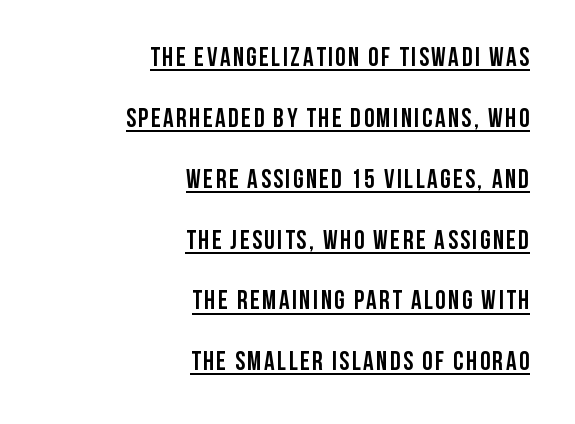
The image shows 26 px bold type, upright; set right-aligned, loose line spacing (2.34x), underlined.
